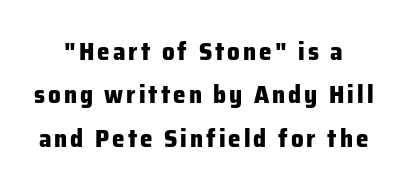
{"italic": "no", "bold": "yes", "underline": "no", "line_spacing_ratio": 1.74, "glyph_px": 25}
